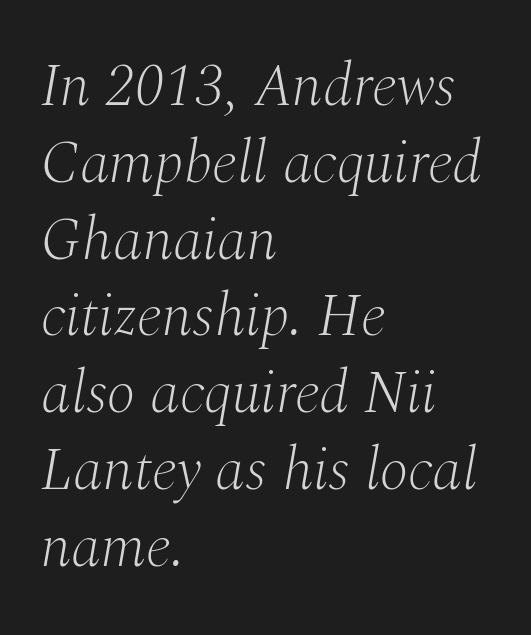
Is the block centered? No — it sits flush against the left margin. The type is set solid horizontally, with unmodified tracking. Old-style or modern, the face here clearly has serifs. These glyphs show unthickened strokes, regular width or finer. Proportional: the letters do not fall into vertical columns. In terms of posture, this sample is oblique.
